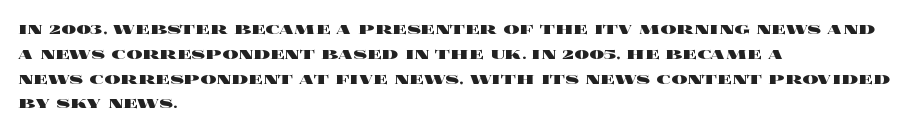
Line starts are locked; line ends wander. Tracking value appears to be zero — textbook default spacing. Style check: upright. Rule under the text: the space is simply empty. Heavy-handed strokes throughout: this text is bold.
